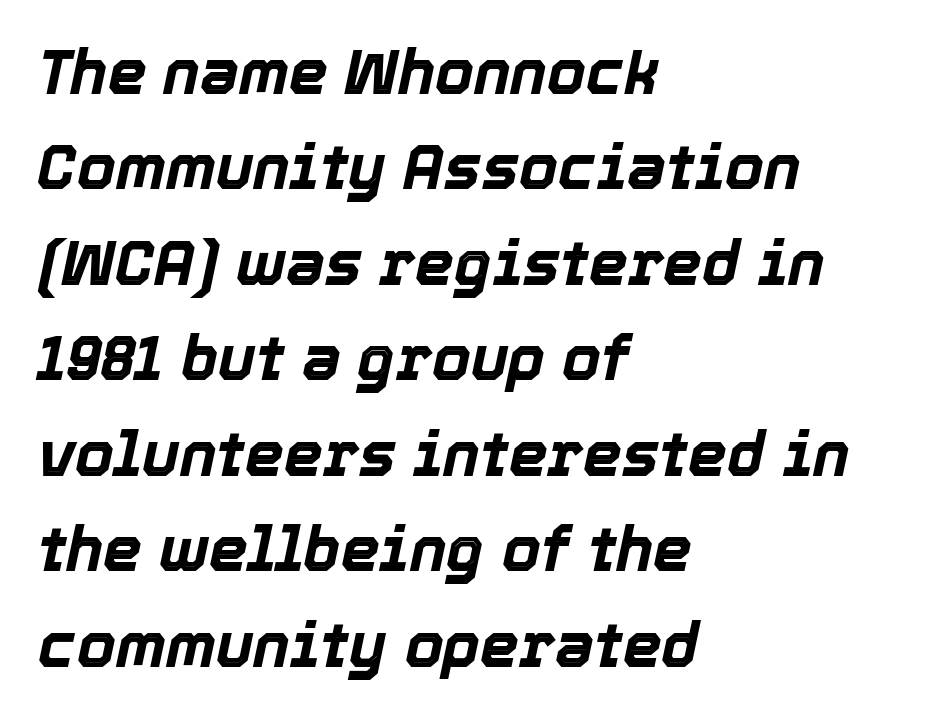
Honestly, there is no underline to notice here at all. Summary of weight: heavy, a full bold. Note the varied advance widths — an 'i' is clearly narrower than an 'm'. In CSS terms this would be text-align: left.
